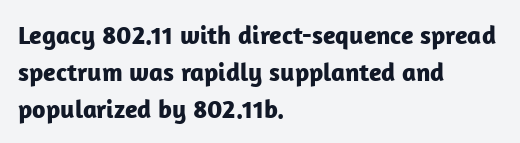
Q: Is the text bold? A: Yes.
Q: Is the text italic (slanted)? A: No, it is upright.
Q: Is the text underlined? A: No.
Q: How is the paragraph aligned? A: Left-aligned.
Q: Is the spacing between letters normal or unusually wide? A: Normal.
Q: Is the spacing between lines tight, normal or loose? A: Normal.
